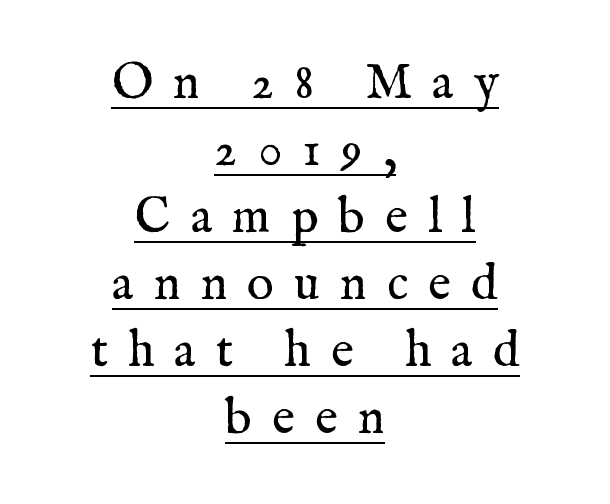
The face looks like a standard text weight, possibly lighter. The face used here is proportionally spaced, like ordinary book or web type. In terms of letterform style, serifs are clearly present. Someone cranked the tracking dial way up on this one. The rendering uses a moderate line-height, typical for paragraphs. The lettering holds an erect, upright posture throughout.
